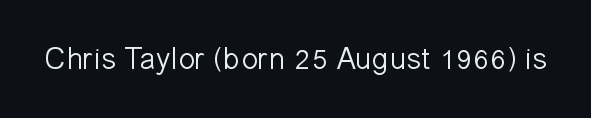
Q: Is the text bold? A: No.
Q: Is the text italic (slanted)? A: No, it is upright.
Q: Is the typeface a serif or a sans-serif typeface? A: Sans-serif.
Q: Is the text underlined? A: No.
Q: Is the spacing between letters normal or unusually wide? A: Normal.
Q: Width (condensed, normal, or wide)? A: Normal.
Q: Stroke contrast? A: Low.
Q: x-height? A: Medium.
Q: Monospaced? A: No.
